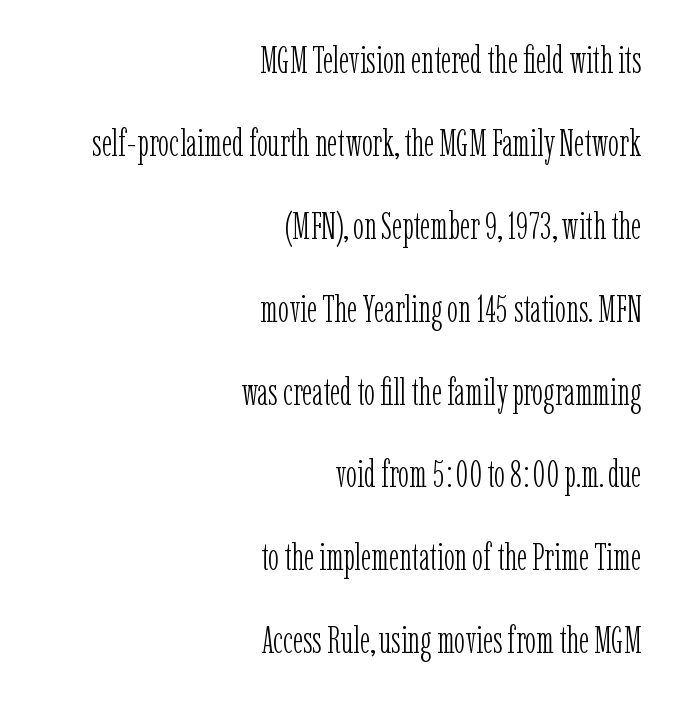
The image shows 37 px light, condensed serif type, upright; set right-aligned, loose line spacing (2.24x), normal letter spacing, not underlined; low stroke contrast and a medium x-height.
